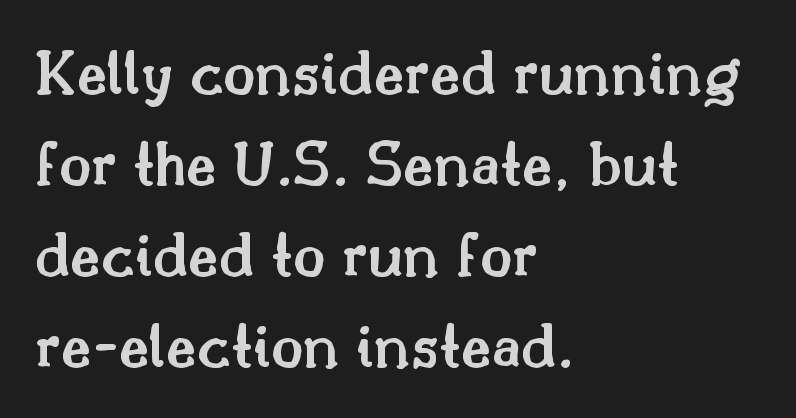
Q: Is the text bold? A: Semi-bold.
Q: Is the text italic (slanted)? A: No, it is upright.
Q: Is the typeface a serif or a sans-serif typeface? A: Serif.
Q: Is the text underlined? A: No.
Q: How is the paragraph aligned? A: Left-aligned.
Q: Is the spacing between letters normal or unusually wide? A: Normal.
Q: Is the spacing between lines tight, normal or loose? A: Normal.
Q: Width (condensed, normal, or wide)? A: Normal.
Q: Stroke contrast? A: Medium.
Q: x-height? A: Small.
Q: Monospaced? A: No.
